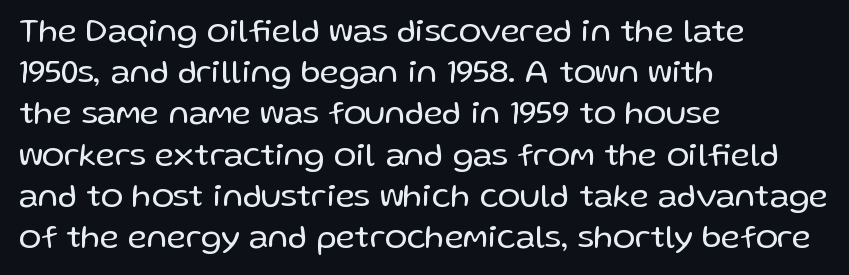
Q: Is the text bold? A: No.
Q: Is the text italic (slanted)? A: No, it is upright.
Q: Is the typeface a serif or a sans-serif typeface? A: Sans-serif.
Q: Is the text underlined? A: No.
Q: How is the paragraph aligned? A: Left-aligned.
Q: Is the spacing between letters normal or unusually wide? A: Normal.
Q: Is the spacing between lines tight, normal or loose? A: Normal.
Q: Width (condensed, normal, or wide)? A: Normal.
Q: Stroke contrast? A: Low.
Q: x-height? A: Medium.
Q: Monospaced? A: No.
